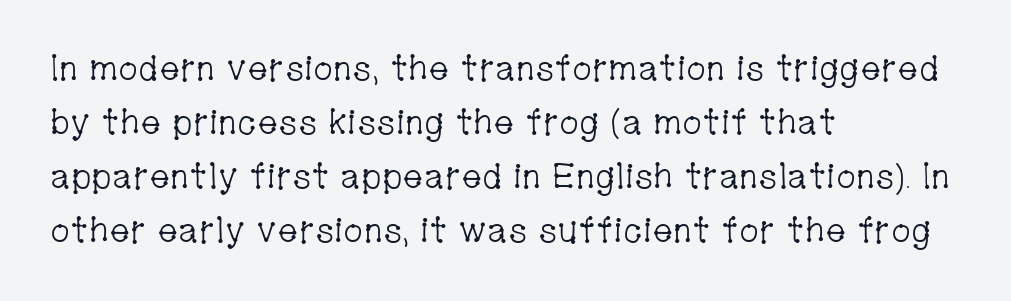
{"serif": "yes", "italic": "no", "bold": "no", "weight": "light", "width": "condensed", "stroke_contrast": "low", "x_height": "medium", "monospaced": "no", "underline": "no", "align": "left", "line_spacing": "normal", "line_spacing_ratio": 1.54, "letter_spacing": "normal", "letter_spacing_em": 0.0, "glyph_px": 35}
